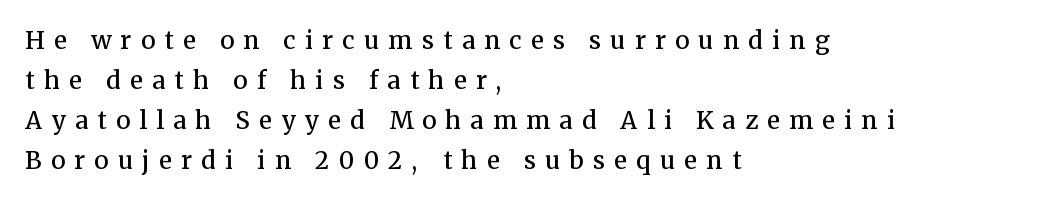
Q: Is the text bold? A: Semi-bold.
Q: Is the text italic (slanted)? A: No, it is upright.
Q: Is the text underlined? A: No.
Q: How is the paragraph aligned? A: Left-aligned.
Q: Is the spacing between letters normal or unusually wide? A: Unusually wide.
Q: Is the spacing between lines tight, normal or loose? A: Normal.
